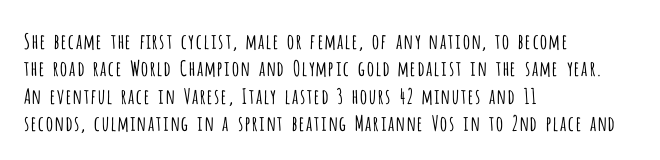
The image shows 21 px text type, upright; set left-aligned, normal line spacing (1.3x), normal letter spacing, not underlined.
